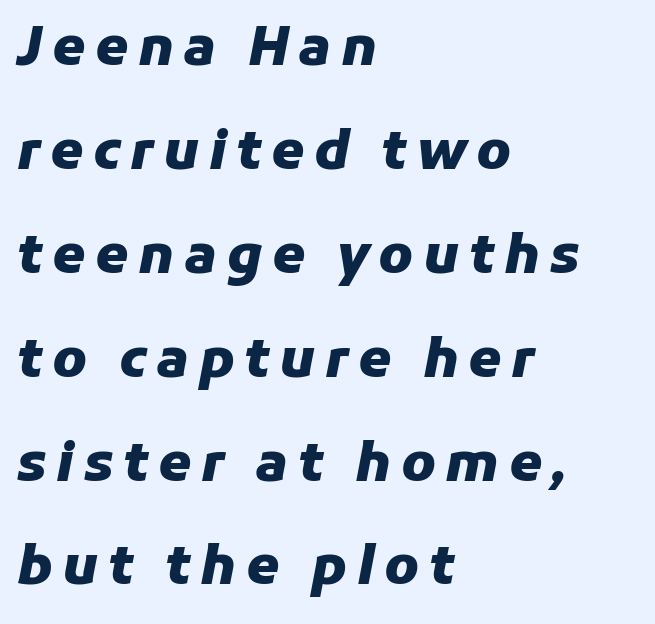
The letters are slanted; this is an italic face. Summary of vertical rhythm: relaxed, with wide interline spacing. You could not count columns in this text — the font is proportionally spaced. The foot of each line stays bare and open. The sample has been set heavy, in full bold.
